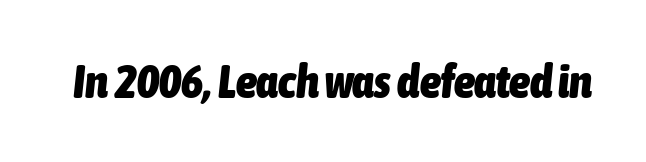
Is the letter spacing exaggerated? No — it looks like the ordinary default. Proportional: the letters do not fall into vertical columns. Would a proofreader flag this as italicized? Yes. Check the space under the baseline: it is left empty.
